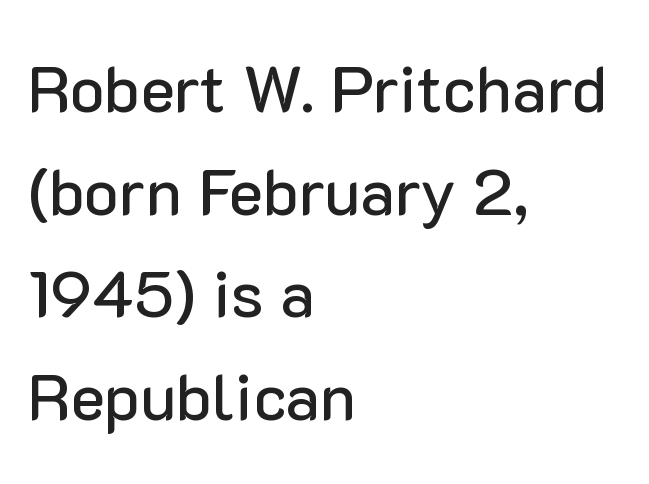
Q: Is the text italic (slanted)? A: No, it is upright.
Q: Is the typeface a serif or a sans-serif typeface? A: Sans-serif.
Q: Is the text underlined? A: No.
Q: How is the paragraph aligned? A: Left-aligned.
Q: Is the spacing between letters normal or unusually wide? A: Normal.
Q: Is the spacing between lines tight, normal or loose? A: Normal.
Q: Width (condensed, normal, or wide)? A: Normal.
Q: Stroke contrast? A: Low.
Q: x-height? A: Medium.
Q: Monospaced? A: No.
